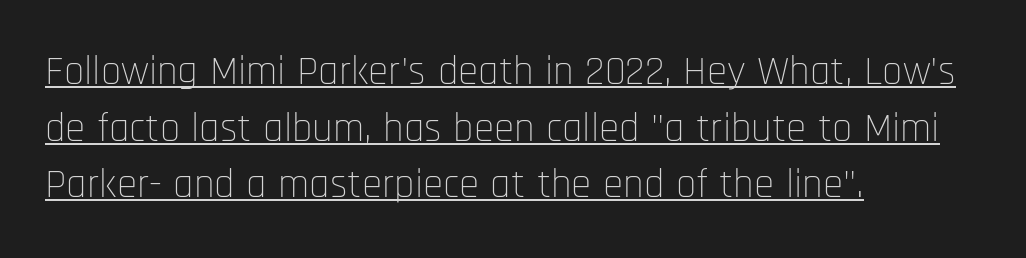
Regarding serifs, this sample does without them. Nope, not italic — everything's standing straight. The string is rendered with underlining switched on. Heft: none added — not bold.
